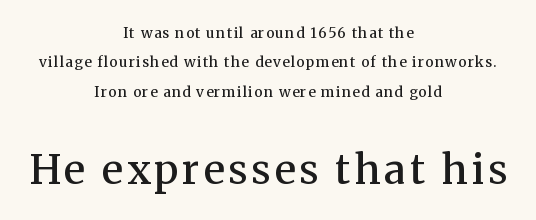
Q: Is the text bold? A: Semi-bold.
Q: Is the text italic (slanted)? A: No, it is upright.
Q: Is the typeface a serif or a sans-serif typeface? A: Serif.
Q: Is the text underlined? A: No.
Q: How is the paragraph aligned? A: Centered.
Q: Is the spacing between lines tight, normal or loose? A: Loose.
Q: Which block of text is set in a larger size, the first (top) or the second (bottom)? A: The second (bottom) one.
Q: Width (condensed, normal, or wide)? A: Normal.
Q: Stroke contrast? A: Medium.
Q: x-height? A: Medium.
Q: Monospaced? A: No.
